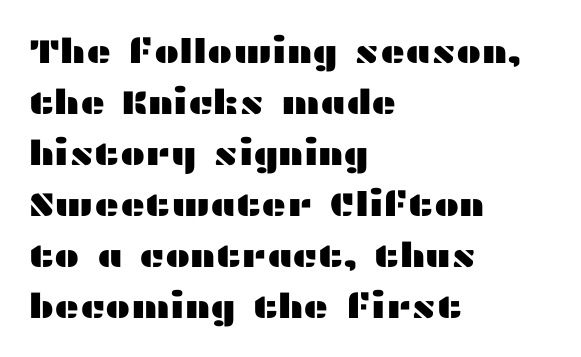
{"serif": "no", "italic": "no", "width": "wide", "stroke_contrast": "medium", "x_height": "medium", "monospaced": "no", "underline": "no", "align": "left", "line_spacing": "normal", "line_spacing_ratio": 1.5, "letter_spacing": "normal", "letter_spacing_em": 0.0, "glyph_px": 34}
